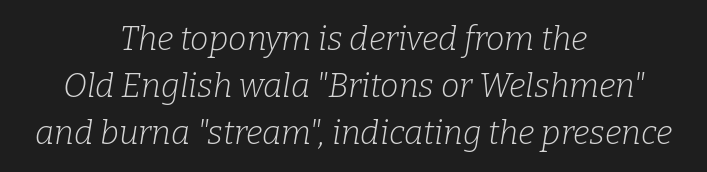
The image shows 33 px light serif type, italic (leaning right); set centered, normal line spacing (1.42x), normal letter spacing, not underlined; low stroke contrast and a medium x-height.
